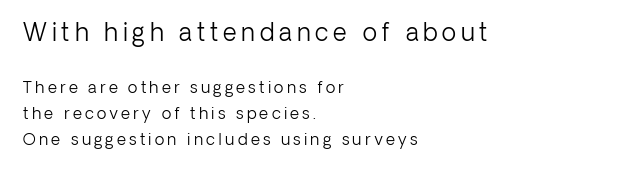
Normally led — the rows are evenly, conventionally spaced. Counters stay open thanks to moderate or lighter strokes. Does extra space separate the letters? Yes, quite a lot of it. A roman cut, with each character standing at attention. Horizontal alignment here is leftward, the default for most running prose. Top chunk: large. Bottom chunk: small.
